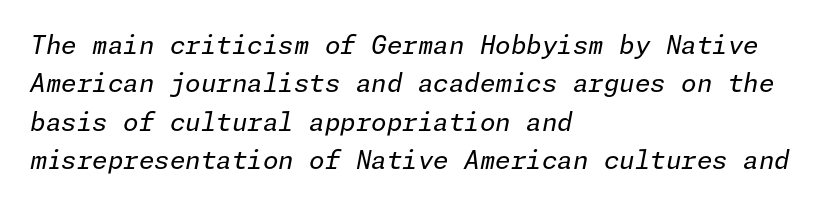
{"italic": "yes", "lean": "right", "slant_degrees": 11, "bold": "no", "underline": "no", "align": "left", "line_spacing": "normal", "line_spacing_ratio": 1.54, "letter_spacing": "normal", "letter_spacing_em": 0.0, "glyph_px": 25}
